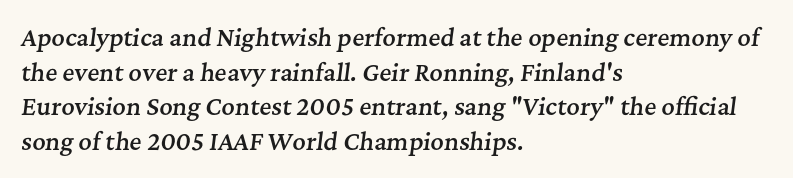
Q: Is the text bold? A: Semi-bold.
Q: Is the text italic (slanted)? A: Yes, it leans right by about 7 degrees.
Q: Is the text underlined? A: No.
Q: How is the paragraph aligned? A: Left-aligned.
Q: Is the spacing between letters normal or unusually wide? A: Normal.
Q: Is the spacing between lines tight, normal or loose? A: Normal.
